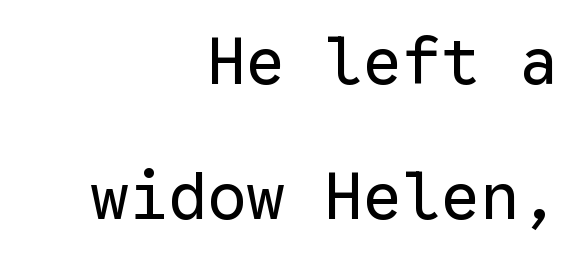
{"serif": "no", "italic": "no", "bold": "no", "weight": "regular", "width": "normal", "stroke_contrast": "low", "x_height": "medium", "monospaced": "yes", "underline": "no", "align": "right", "line_spacing": "loose", "line_spacing_ratio": 2.08, "letter_spacing": "normal", "letter_spacing_em": 0.0, "glyph_px": 65}
